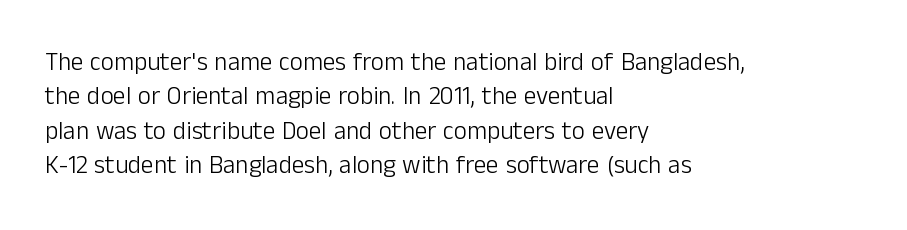
The image shows 25 px text type, upright; set left-aligned, normal line spacing (1.38x), normal letter spacing, not underlined.
